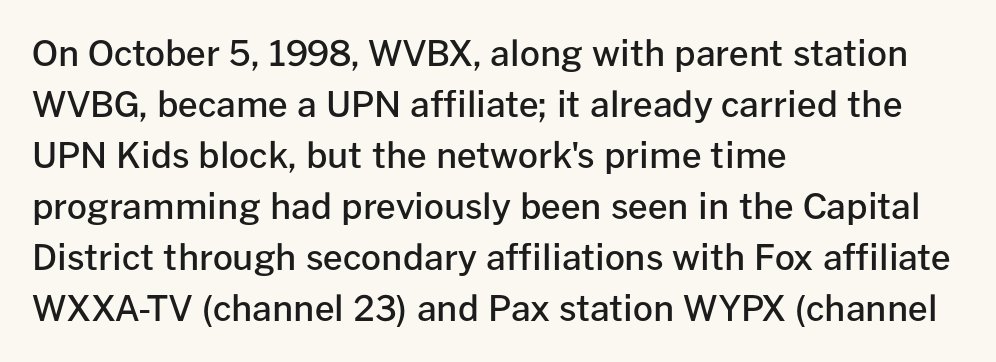
The image shows 35 px semibold sans-serif type, upright; set left-aligned, normal line spacing (1.46x), normal letter spacing, not underlined; low stroke contrast and a medium x-height.
